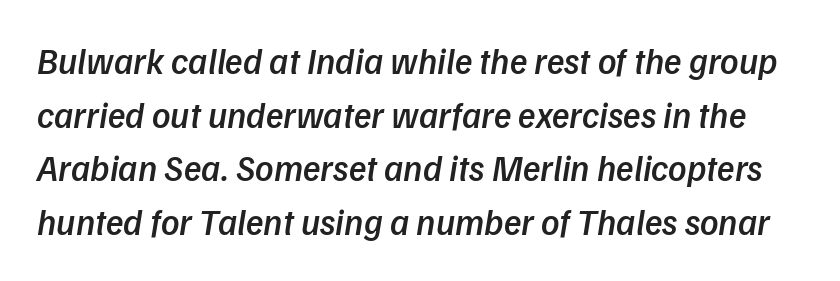
The image shows 36 px semibold sans-serif type; set normal line spacing (1.49x), normal letter spacing, not underlined; low stroke contrast and a medium x-height.
